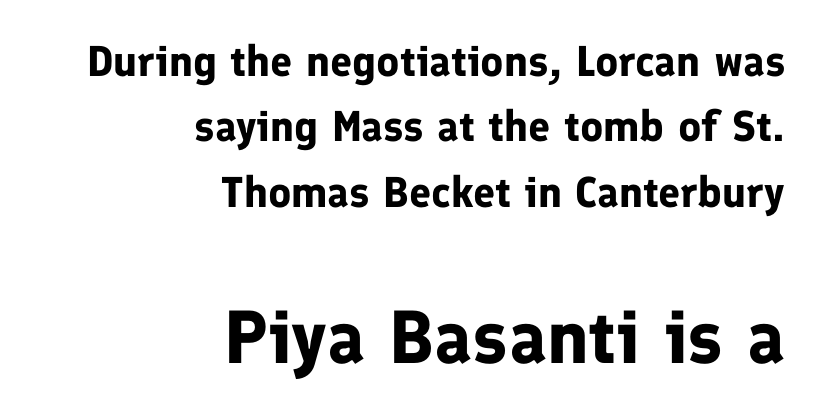
Leading: standard. Proportional: the letters do not fall into vertical columns. Descenders hang freely into open space. The lettering holds an erect, upright posture throughout. The setting favours the right margin, as signatures and pull-quotes sometimes do. The rendering keeps characters at their native spacing.
